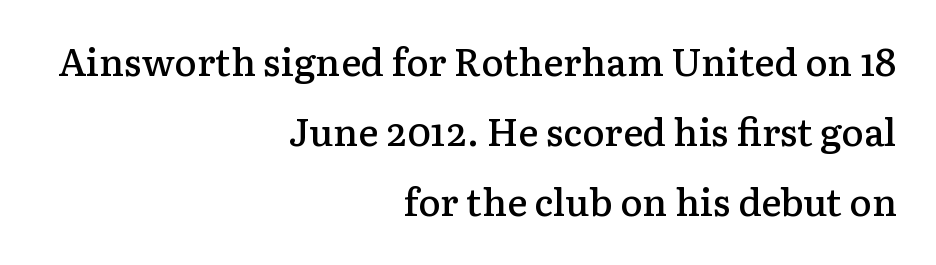
Is this a fixed-width face? No — the glyphs have proportional, varying widths. This is the in-between weight designers call semibold or demi. Small tapered or slab feet sit at the stroke ends, so this counts as serif. A student would call this right alignment; a typographer would say flush right, rag left.
